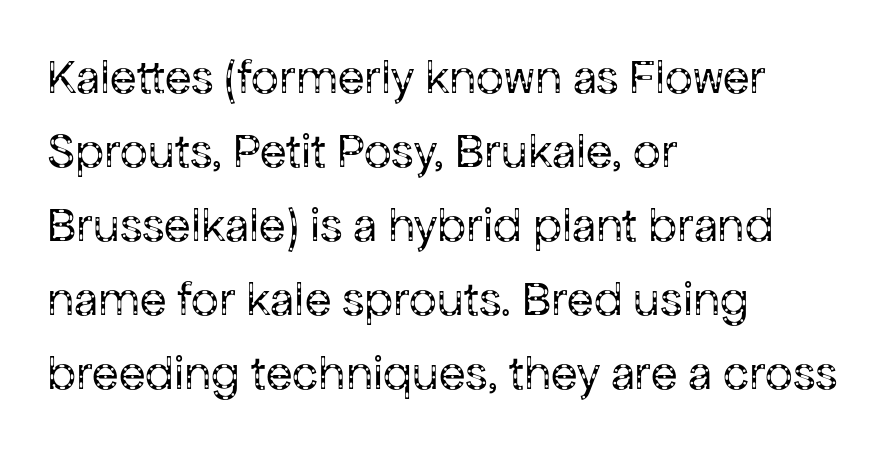
Q: Is the text bold? A: No.
Q: Is the text italic (slanted)? A: No, it is upright.
Q: Is the typeface a serif or a sans-serif typeface? A: Sans-serif.
Q: Is the text underlined? A: No.
Q: How is the paragraph aligned? A: Left-aligned.
Q: Is the spacing between letters normal or unusually wide? A: Normal.
Q: Is the spacing between lines tight, normal or loose? A: Normal.
Q: Width (condensed, normal, or wide)? A: Normal.
Q: Stroke contrast? A: Low.
Q: x-height? A: Medium.
Q: Monospaced? A: No.
